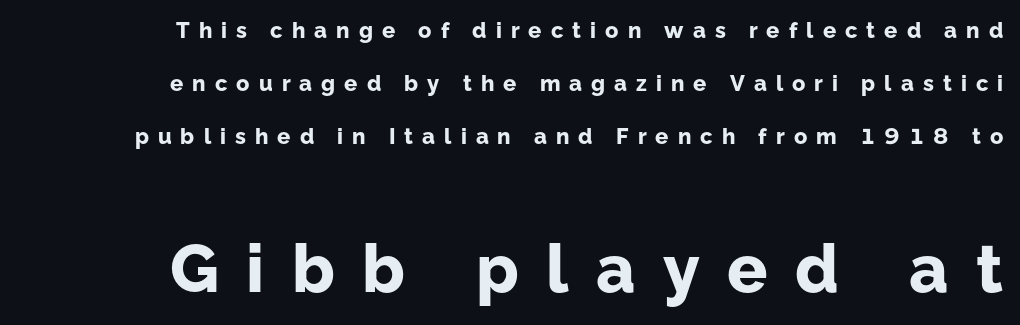
{"serif": "no", "italic": "no", "bold": "yes", "weight": "bold", "width": "normal", "stroke_contrast": "low", "x_height": "medium", "monospaced": "no", "underline": "no", "align": "right", "line_spacing": "loose", "line_spacing_ratio": 2.4, "letter_spacing": "wide", "letter_spacing_em": 0.41, "larger_block": "second", "size_ratio": 3.05, "glyph_px": 67}
